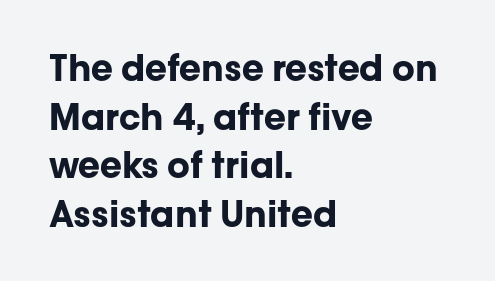
{"serif": "no", "italic": "no", "bold": "yes", "weight": "bold", "width": "normal", "stroke_contrast": "low", "x_height": "medium", "monospaced": "no", "underline": "no", "align": "left", "line_spacing": "normal", "line_spacing_ratio": 1.35, "letter_spacing": "normal", "letter_spacing_em": 0.0, "glyph_px": 36}
